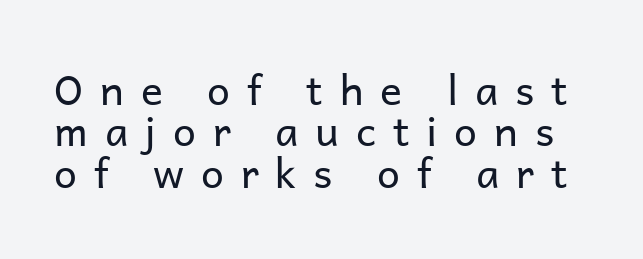
The image shows 41 px regular-weight sans-serif type, upright; set tight line spacing (1.01x), unusually wide letter spacing (+0.41 em), not underlined; low stroke contrast and a medium x-height.
